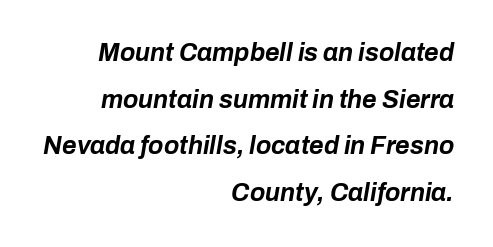
{"italic": "yes", "lean": "right", "slant_degrees": 10, "bold": "yes", "underline": "no", "align": "right", "line_spacing_ratio": 1.87, "letter_spacing": "normal", "letter_spacing_em": 0.0, "glyph_px": 25}
